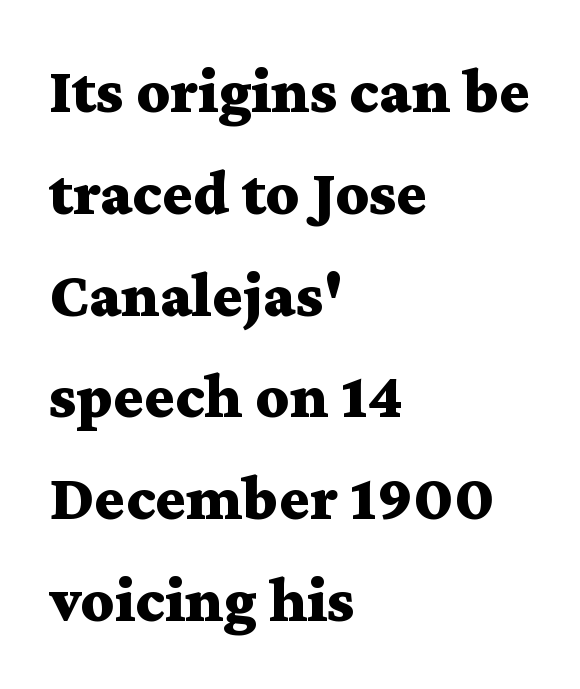
{"serif": "yes", "italic": "no", "bold": "yes", "weight": "bold", "width": "wide", "stroke_contrast": "medium", "x_height": "medium", "monospaced": "no", "underline": "no", "align": "left", "line_spacing": "normal", "line_spacing_ratio": 1.59, "letter_spacing": "normal", "letter_spacing_em": 0.0, "glyph_px": 64}
